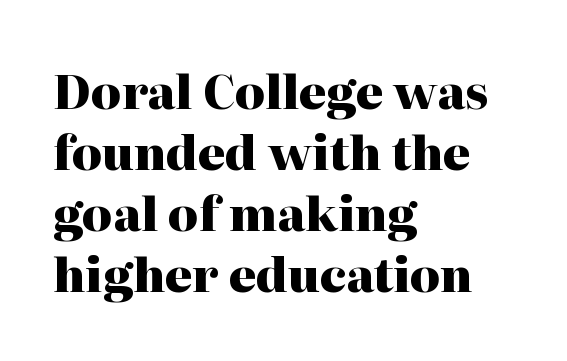
I'd describe the lettering as bold — thick and assertive. If you drew a line through each stem, it would be perfectly vertical. Any mark beneath the type? The region is blank. Teacher's note: observe the even left margin — that is flush-left alignment.
